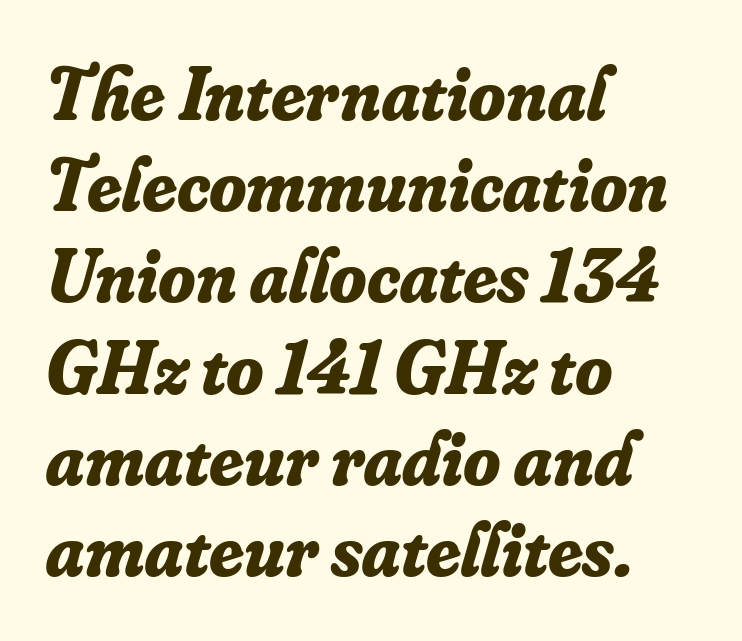
{"serif": "yes", "italic": "yes", "lean": "right", "slant_degrees": 16, "bold": "yes", "weight": "bold", "width": "normal", "stroke_contrast": "low", "x_height": "small", "monospaced": "no", "underline": "no", "align": "left", "line_spacing_ratio": 1.2, "letter_spacing": "normal", "letter_spacing_em": 0.0, "glyph_px": 76}
